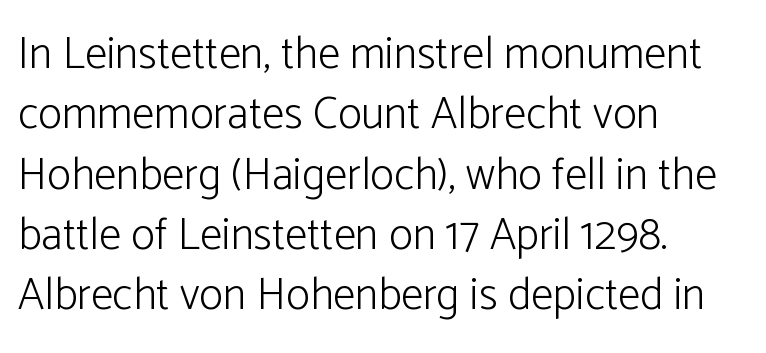
Q: Is the text bold? A: No.
Q: Is the text italic (slanted)? A: No, it is upright.
Q: Is the typeface a serif or a sans-serif typeface? A: Sans-serif.
Q: Is the text underlined? A: No.
Q: How is the paragraph aligned? A: Left-aligned.
Q: Is the spacing between letters normal or unusually wide? A: Normal.
Q: Is the spacing between lines tight, normal or loose? A: Normal.
Q: Width (condensed, normal, or wide)? A: Normal.
Q: Stroke contrast? A: Low.
Q: x-height? A: Medium.
Q: Monospaced? A: No.
